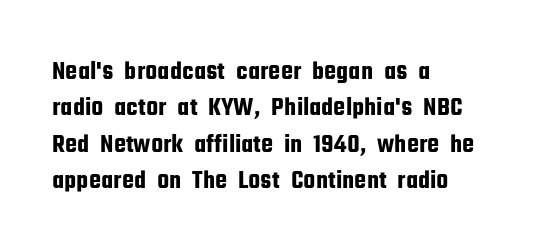
Tracking value appears to be zero — textbook default spacing. The type sits square on the baseline with zero lean. A clean baseline with only descenders dipping below it. Is the block centered? No — it sits flush against the left margin. Notice how descenders clear the ascenders below comfortably — that's standard leading.
